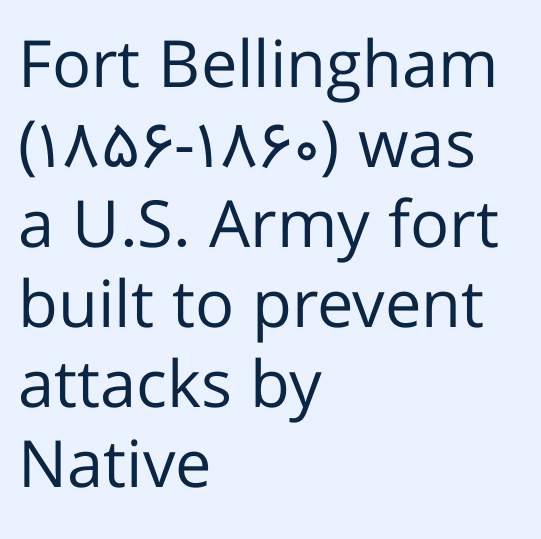
{"serif": "no", "italic": "no", "bold": "no", "weight": "regular", "width": "normal", "stroke_contrast": "low", "x_height": "medium", "monospaced": "no", "underline": "no", "align": "left", "line_spacing_ratio": 1.23, "letter_spacing": "normal", "letter_spacing_em": 0.0, "glyph_px": 65}
